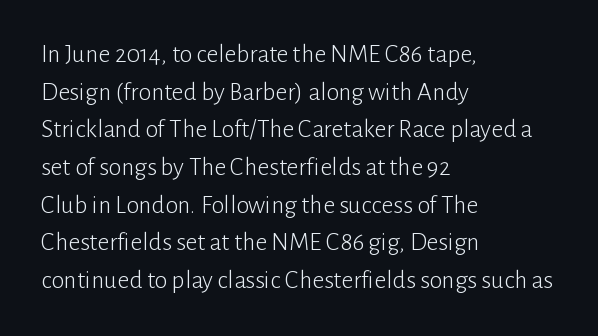
{"italic": "no", "bold": "no", "underline": "no", "align": "left", "line_spacing": "normal", "line_spacing_ratio": 1.45, "letter_spacing": "normal", "letter_spacing_em": 0.0, "glyph_px": 26}
